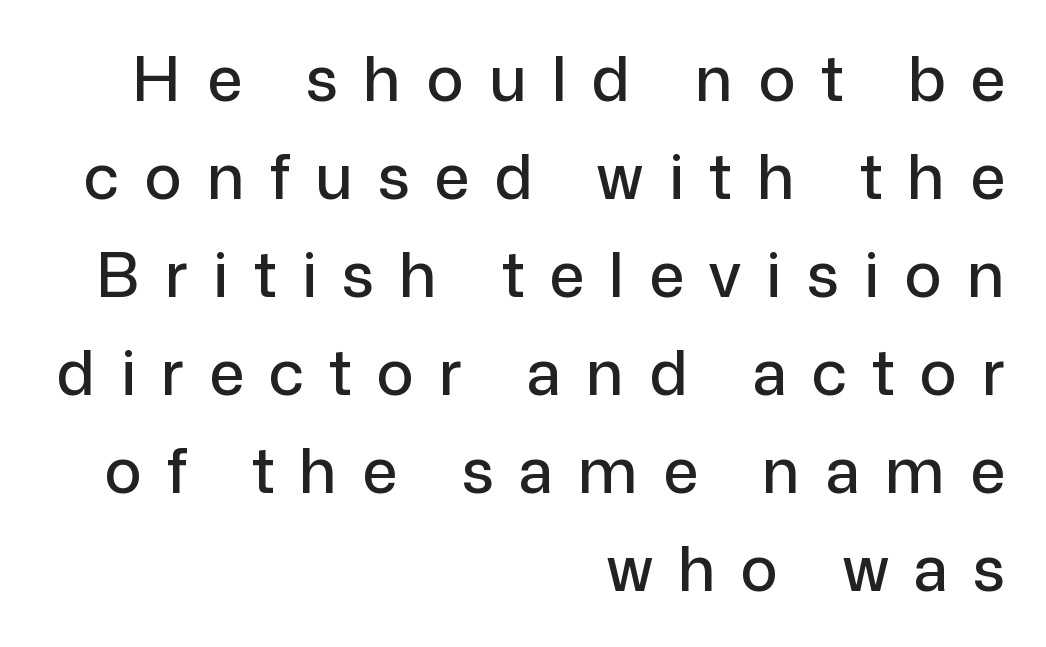
The image shows 62 px sans-serif type, upright; set right-aligned, normal line spacing (1.58x), unusually wide letter spacing (+0.41 em), not underlined; low stroke contrast and a medium x-height.
